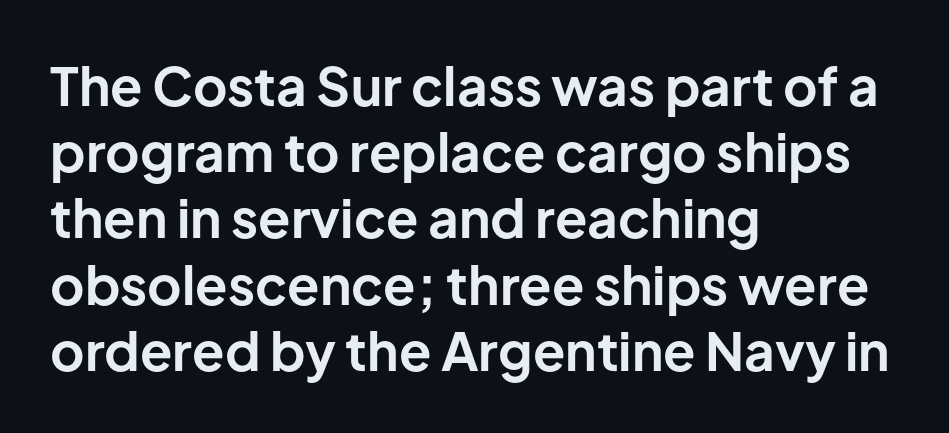
Q: Is the text bold? A: Yes.
Q: Is the text italic (slanted)? A: No, it is upright.
Q: Is the typeface a serif or a sans-serif typeface? A: Sans-serif.
Q: Is the text underlined? A: No.
Q: How is the paragraph aligned? A: Left-aligned.
Q: Is the spacing between letters normal or unusually wide? A: Normal.
Q: Is the spacing between lines tight, normal or loose? A: Normal.
Q: Width (condensed, normal, or wide)? A: Normal.
Q: Stroke contrast? A: Low.
Q: x-height? A: Medium.
Q: Monospaced? A: No.
